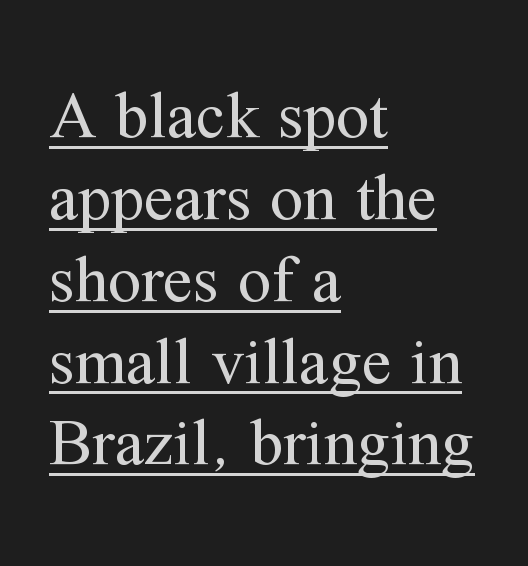
{"serif": "yes", "italic": "no", "bold": "no", "weight": "regular", "width": "normal", "stroke_contrast": "medium", "x_height": "medium", "monospaced": "no", "underline": "yes", "align": "left", "line_spacing_ratio": 1.24, "letter_spacing": "normal", "letter_spacing_em": 0.0, "glyph_px": 66}
